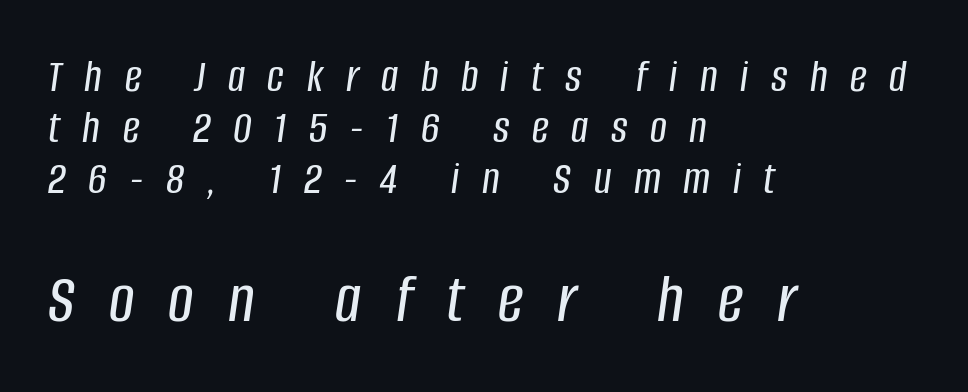
{"italic": "yes", "lean": "right", "slant_degrees": 8, "width": "condensed", "stroke_contrast": "low", "x_height": "large", "monospaced": "no", "underline": "no", "align": "left", "line_spacing": "tight", "line_spacing_ratio": 1.08, "letter_spacing": "wide", "letter_spacing_em": 0.48, "larger_block": "second", "size_ratio": 1.51, "glyph_px": 71}
